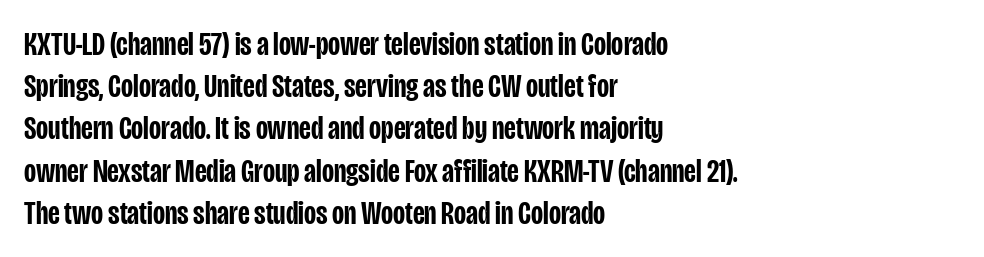
The passage shown stacks its lines at a standard gap. Looks like regular typesetting: each glyph gets only the width it needs. Every stem runs plumb, perpendicular to the baseline. Slightly chunky letters — semibold, I'd say, not full bold. The compositor pushed each line to the left boundary. Decoration check: the copy has no underline.
